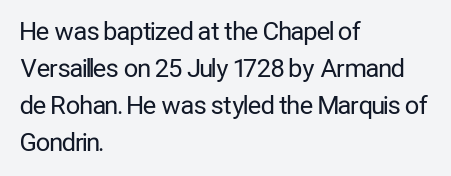
{"italic": "no", "bold": "no", "underline": "no", "align": "left", "line_spacing": "normal", "line_spacing_ratio": 1.48, "letter_spacing": "normal", "letter_spacing_em": 0.0, "glyph_px": 25}
